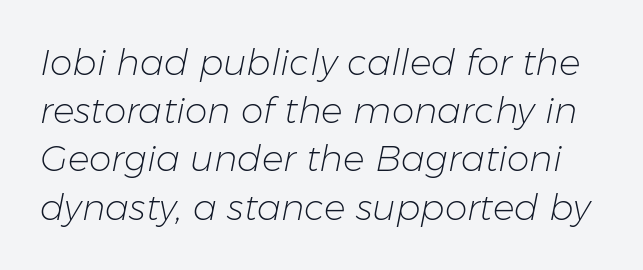
The image shows 36 px light type, italic (leaning right); set normal line spacing (1.34x), normal letter spacing, not underlined; low stroke contrast and a medium x-height.
